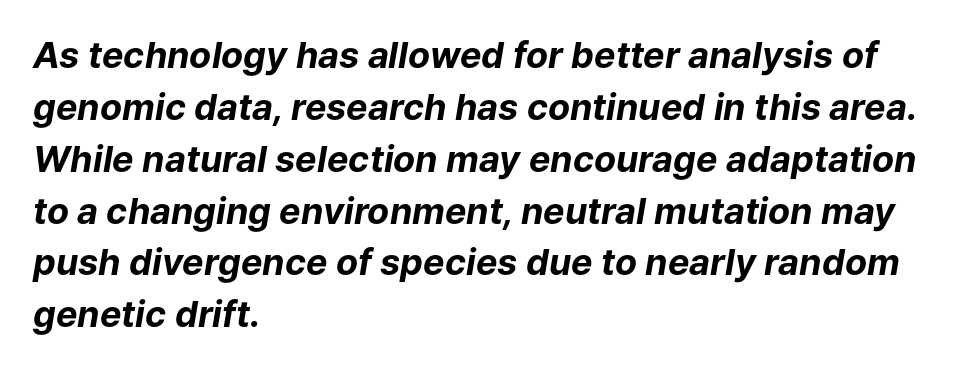
Q: Is the text bold? A: Yes.
Q: Is the text italic (slanted)? A: Yes, it leans right by about 9 degrees.
Q: Is the text underlined? A: No.
Q: How is the paragraph aligned? A: Left-aligned.
Q: Is the spacing between letters normal or unusually wide? A: Normal.
Q: Is the spacing between lines tight, normal or loose? A: Normal.
Q: Width (condensed, normal, or wide)? A: Normal.
Q: Stroke contrast? A: Low.
Q: x-height? A: Medium.
Q: Monospaced? A: No.
